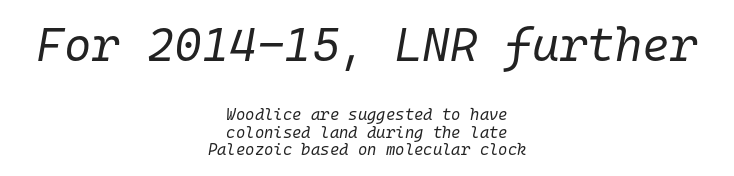
Larger block? The one above; the one below is distinctly smaller. No extra ink here — the face is not bold. The rag falls on both sides of this text block equally. Each row of text sits above clean, open space. Is this a fixed-width face? Yes — each glyph sits in an identical cell. The lettering tilts uniformly, giving the passage an italic look.
